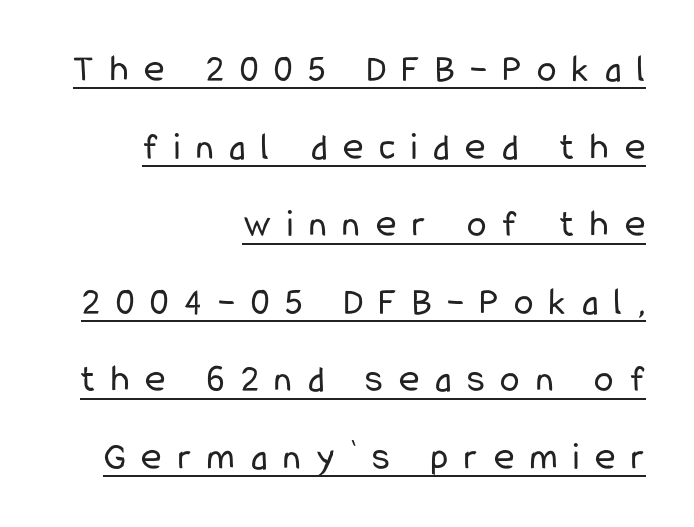
{"serif": "no", "italic": "no", "bold": "no", "weight": "regular", "width": "condensed", "stroke_contrast": "low", "x_height": "medium", "monospaced": "no", "underline": "yes", "align": "right", "line_spacing": "loose", "line_spacing_ratio": 1.99, "letter_spacing": "wide", "letter_spacing_em": 0.41, "glyph_px": 39}
